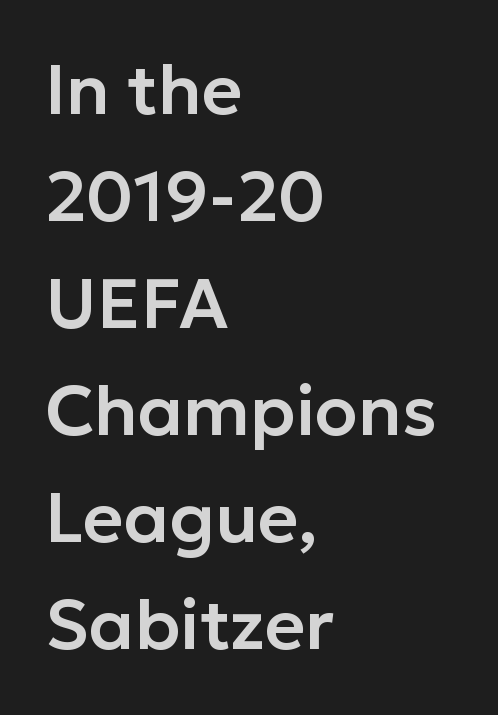
Q: Is the text italic (slanted)? A: No, it is upright.
Q: Is the typeface a serif or a sans-serif typeface? A: Sans-serif.
Q: Is the text underlined? A: No.
Q: How is the paragraph aligned? A: Left-aligned.
Q: Is the spacing between letters normal or unusually wide? A: Normal.
Q: Is the spacing between lines tight, normal or loose? A: Normal.
Q: Width (condensed, normal, or wide)? A: Normal.
Q: Stroke contrast? A: Low.
Q: x-height? A: Medium.
Q: Monospaced? A: No.
